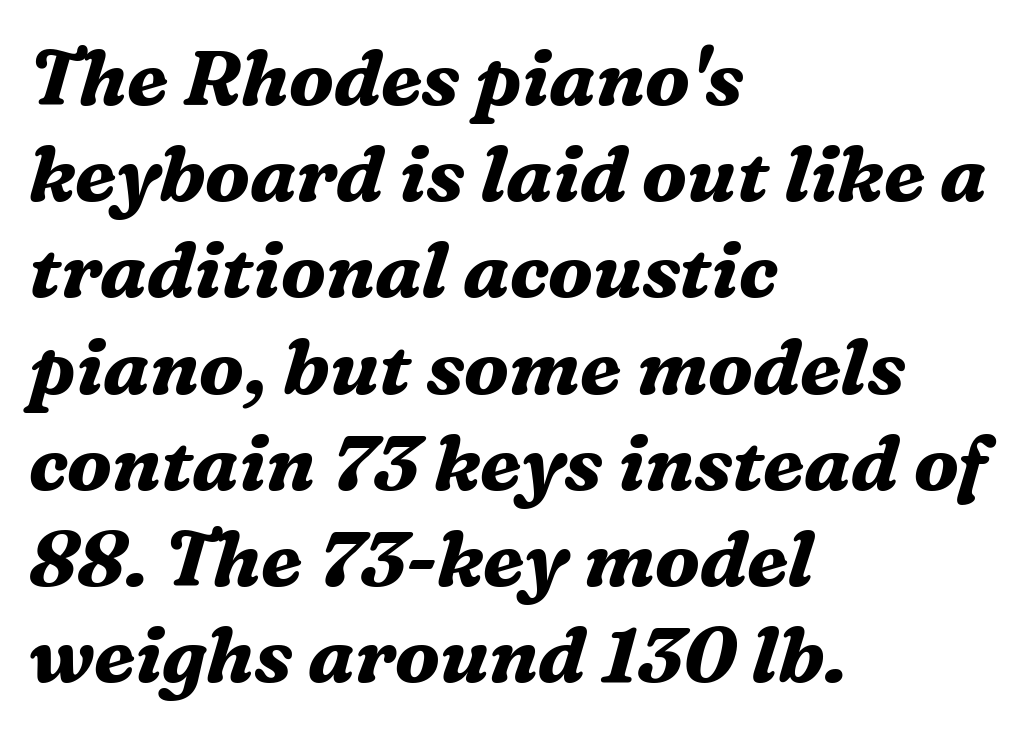
{"serif": "yes", "italic": "yes", "lean": "right", "slant_degrees": 16, "bold": "yes", "weight": "bold", "width": "normal", "stroke_contrast": "medium", "x_height": "medium", "monospaced": "no", "underline": "no", "align": "left", "line_spacing": "normal", "line_spacing_ratio": 1.25, "letter_spacing": "normal", "letter_spacing_em": 0.0, "glyph_px": 77}
